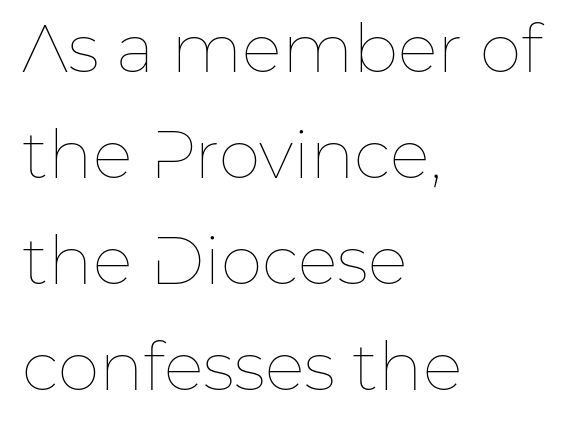
Q: Is the text bold? A: No.
Q: Is the text italic (slanted)? A: No, it is upright.
Q: Is the text underlined? A: No.
Q: How is the paragraph aligned? A: Left-aligned.
Q: Is the spacing between letters normal or unusually wide? A: Normal.
Q: Is the spacing between lines tight, normal or loose? A: Normal.
Q: Width (condensed, normal, or wide)? A: Normal.
Q: Stroke contrast? A: Low.
Q: x-height? A: Medium.
Q: Monospaced? A: No.
